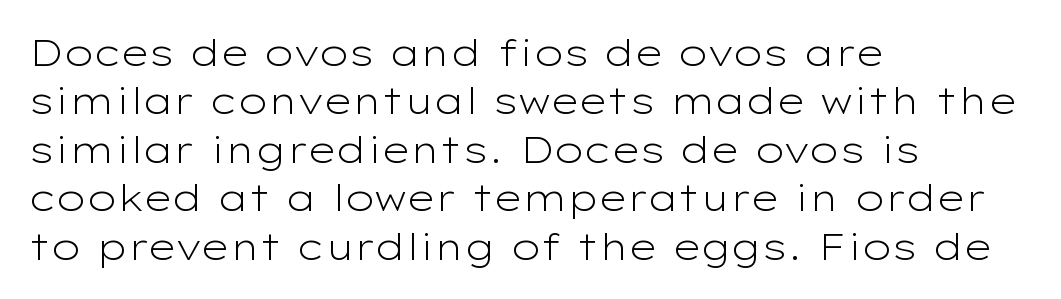
Words float on clear page, feet unadorned. Between one letter and the next there's only the usual sliver of space. Ink coverage per letter is moderate at most. Note: no serifs on the glyphs.
